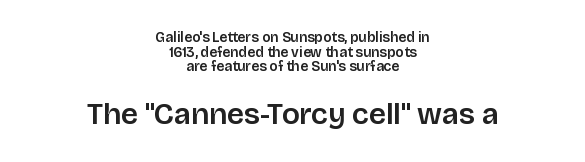
Q: Is the text italic (slanted)? A: No, it is upright.
Q: Is the typeface a serif or a sans-serif typeface? A: Sans-serif.
Q: Is the text underlined? A: No.
Q: How is the paragraph aligned? A: Centered.
Q: Is the spacing between letters normal or unusually wide? A: Normal.
Q: Is the spacing between lines tight, normal or loose? A: Tight.
Q: Which block of text is set in a larger size, the first (top) or the second (bottom)? A: The second (bottom) one.
Q: Width (condensed, normal, or wide)? A: Normal.
Q: Stroke contrast? A: Low.
Q: x-height? A: Large.
Q: Monospaced? A: No.
